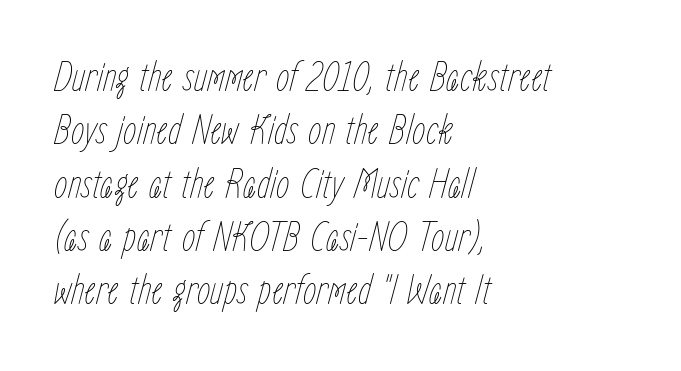
Vertical stems look standard width or narrower in stroke. Quick note: italic. No word sits above an underline. The lines in this sample share a left origin and differ only in where they stop.
